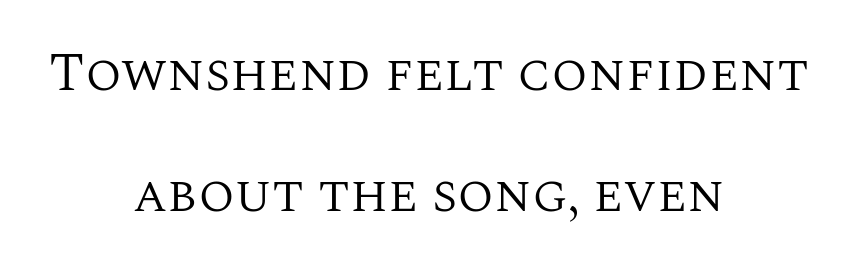
Q: Is the text bold? A: No.
Q: Is the text italic (slanted)? A: No, it is upright.
Q: Is the typeface a serif or a sans-serif typeface? A: Serif.
Q: Is the text underlined? A: No.
Q: How is the paragraph aligned? A: Centered.
Q: Is the spacing between letters normal or unusually wide? A: Normal.
Q: Is the spacing between lines tight, normal or loose? A: Loose.
Q: Width (condensed, normal, or wide)? A: Normal.
Q: Stroke contrast? A: Medium.
Q: x-height? A: Large.
Q: Monospaced? A: No.
